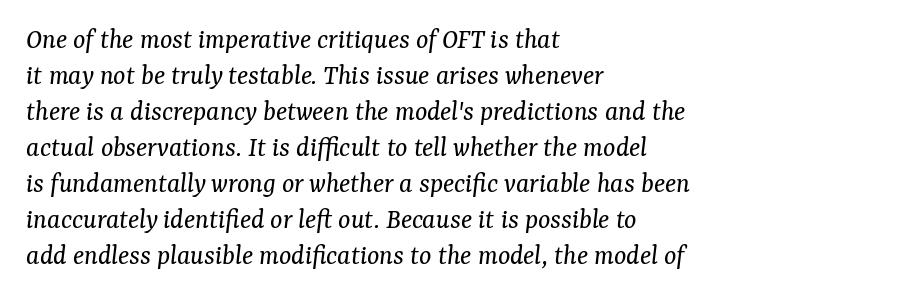
Q: Is the text bold? A: No.
Q: Is the text italic (slanted)? A: Yes, it leans right by about 7 degrees.
Q: Is the typeface a serif or a sans-serif typeface? A: Serif.
Q: Is the text underlined? A: No.
Q: How is the paragraph aligned? A: Left-aligned.
Q: Is the spacing between letters normal or unusually wide? A: Normal.
Q: Width (condensed, normal, or wide)? A: Normal.
Q: Stroke contrast? A: Medium.
Q: x-height? A: Medium.
Q: Monospaced? A: No.
